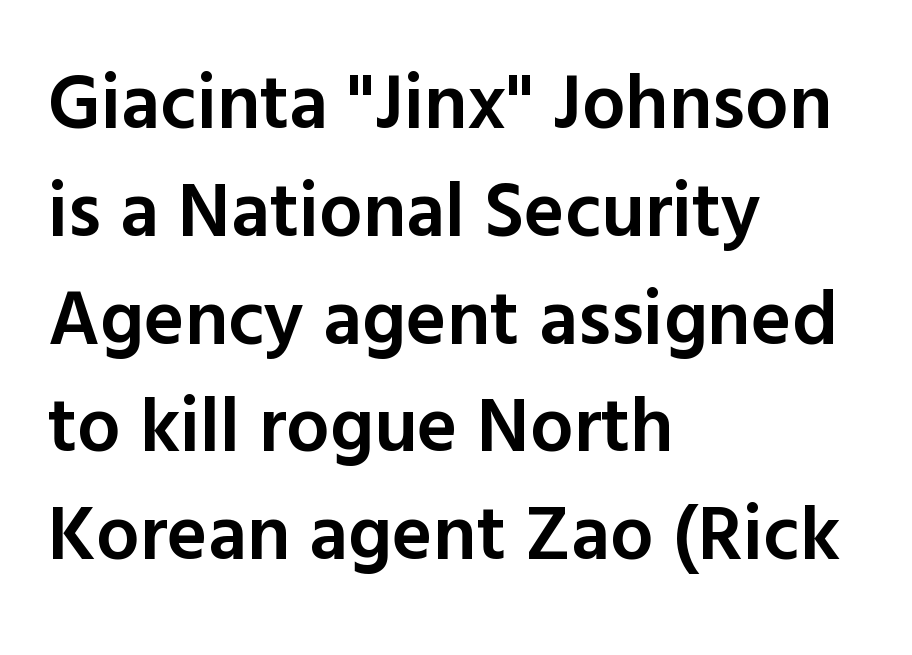
Glyph-to-glyph distance matches everyday printed text. A typesetter would call this proportional, since set widths differ per character. This is the regular roman posture of the typeface. Classification — sans serif. The rendering uses a moderate line-height, typical for paragraphs. Descender tails drop into unmarked territory.
